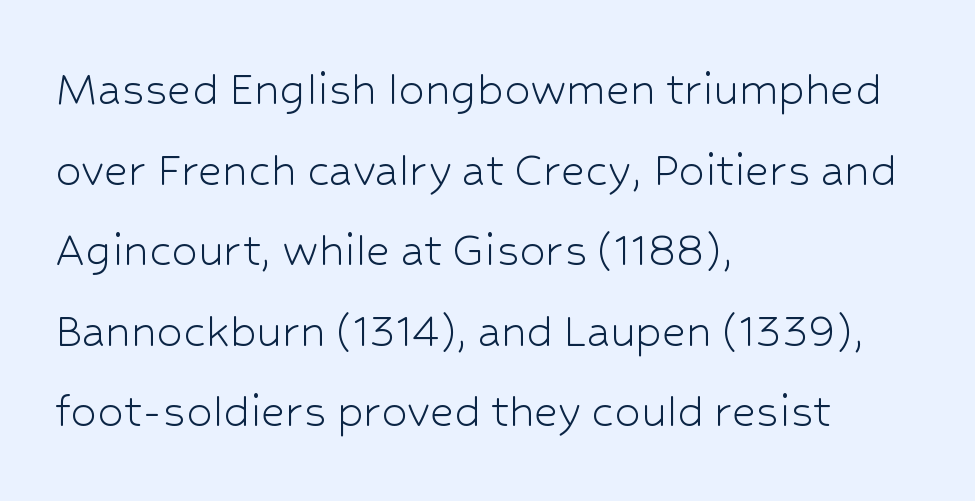
Q: Is the text bold? A: No.
Q: Is the text italic (slanted)? A: No, it is upright.
Q: Is the typeface a serif or a sans-serif typeface? A: Sans-serif.
Q: Is the text underlined? A: No.
Q: How is the paragraph aligned? A: Left-aligned.
Q: Is the spacing between letters normal or unusually wide? A: Normal.
Q: Is the spacing between lines tight, normal or loose? A: Normal.
Q: Width (condensed, normal, or wide)? A: Normal.
Q: Stroke contrast? A: Low.
Q: x-height? A: Medium.
Q: Monospaced? A: No.
